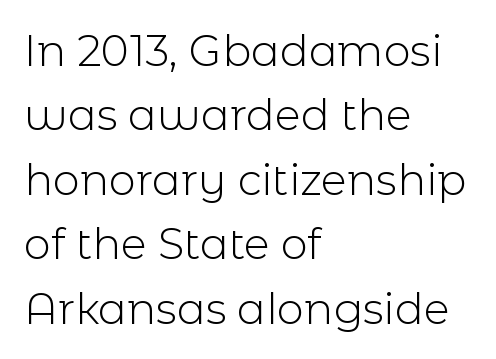
{"serif": "no", "italic": "no", "bold": "no", "weight": "light", "width": "normal", "x_height": "medium", "monospaced": "no", "underline": "no", "align": "left", "line_spacing": "normal", "line_spacing_ratio": 1.5, "letter_spacing": "normal", "letter_spacing_em": 0.0, "glyph_px": 43}
